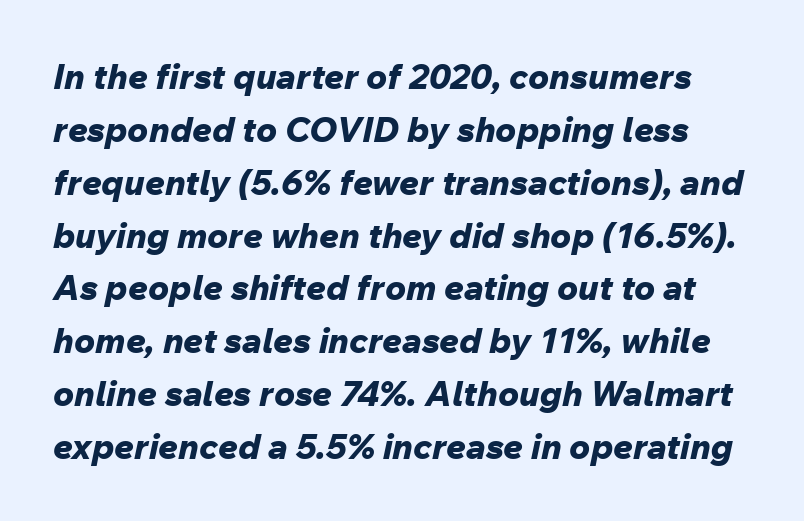
Look at the tracking — it's just the regular setting, nothing added. Each letter keeps its own natural width here, so spacing adapts to shape. Decoration check: the copy has no underline. Heavy-handed strokes throughout: this text is bold. Looking at the ascenders, they clearly lean.
